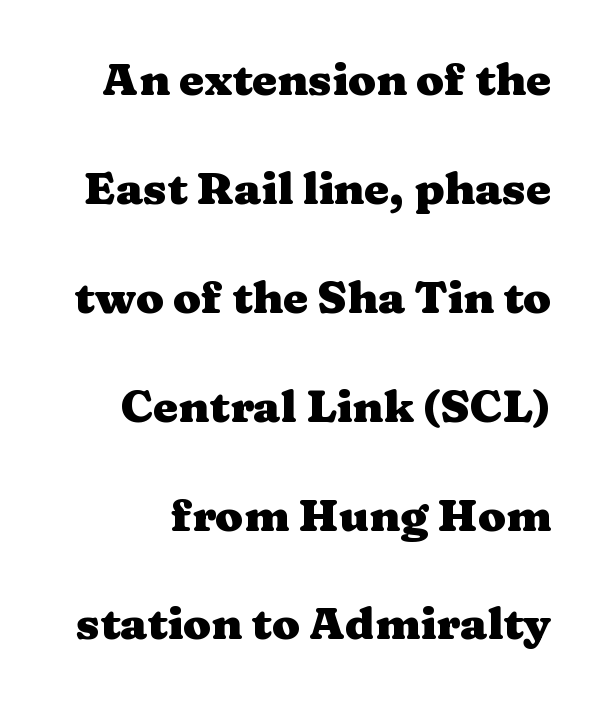
{"serif": "yes", "italic": "no", "bold": "yes", "weight": "heavy", "width": "wide", "stroke_contrast": "medium", "x_height": "medium", "monospaced": "no", "underline": "no", "line_spacing": "loose", "line_spacing_ratio": 2.42, "letter_spacing": "normal", "letter_spacing_em": 0.0, "glyph_px": 45}
